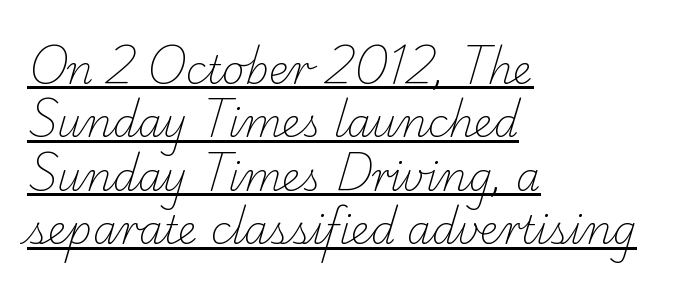
The image shows 39 px light serif type; set left-aligned, normal line spacing (1.37x), normal letter spacing, underlined; low stroke contrast and a small x-height.
